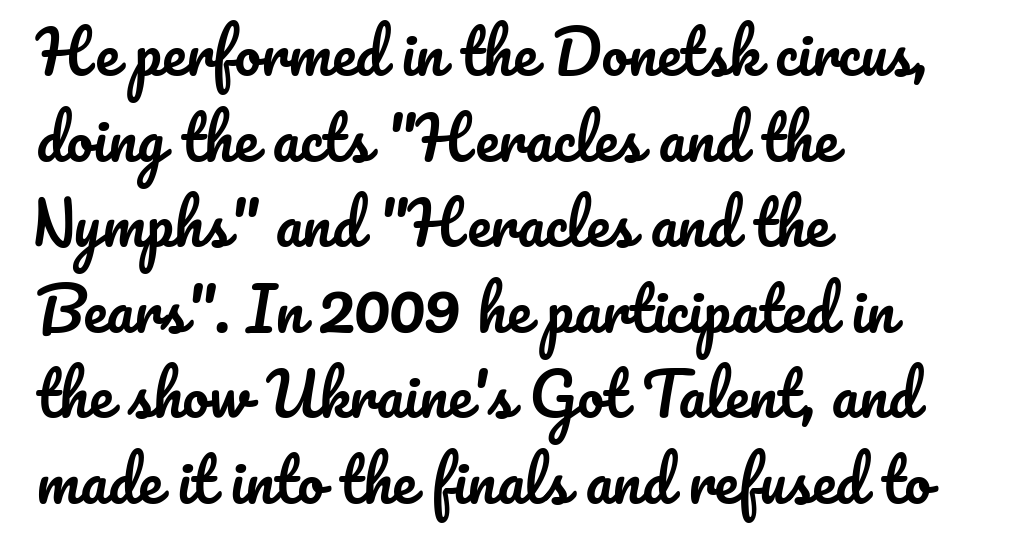
Varying glyph widths throughout — classic text-font behaviour. The rendering keeps characters at their native spacing. The rendering uses a moderate line-height, typical for paragraphs. The setting favours the left margin, as ordinary paragraphs usually do.
